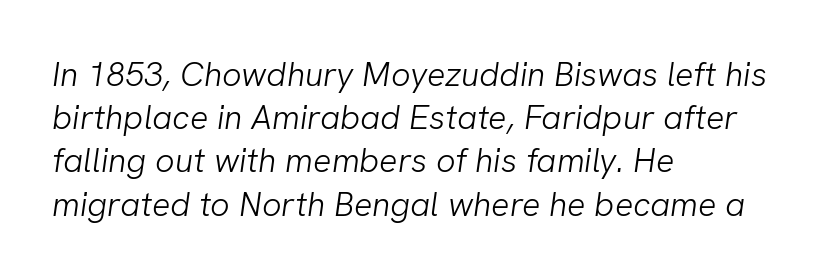
{"serif": "no", "bold": "no", "weight": "light", "width": "normal", "stroke_contrast": "low", "x_height": "medium", "monospaced": "no", "underline": "no", "align": "left", "line_spacing": "normal", "line_spacing_ratio": 1.27, "letter_spacing": "normal", "letter_spacing_em": 0.0, "glyph_px": 34}
